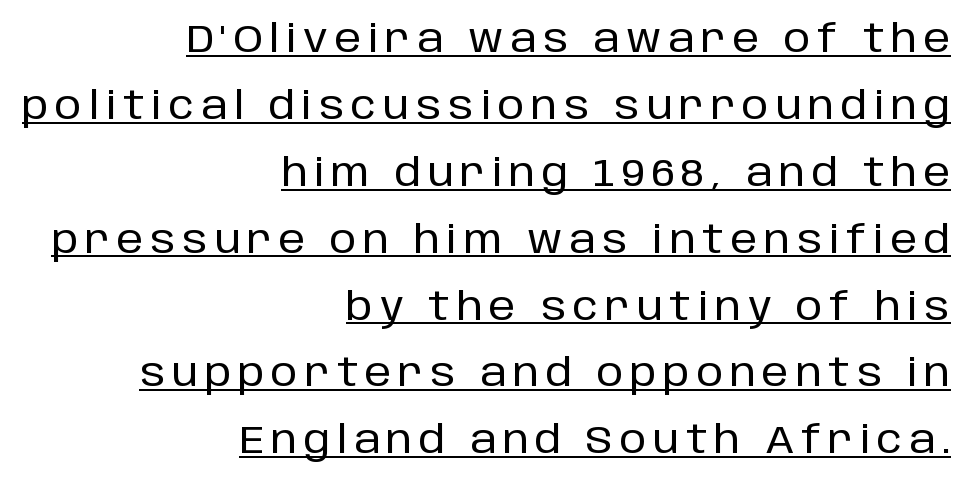
A rule runs beneath these lines of type. Caption: multi-line text, flush right, ragged left. Observe the absence of serifs on each vertical stroke in this sample. Character widths vary here, with narrow letters taking less room than wide ones. Posture: upright roman.
